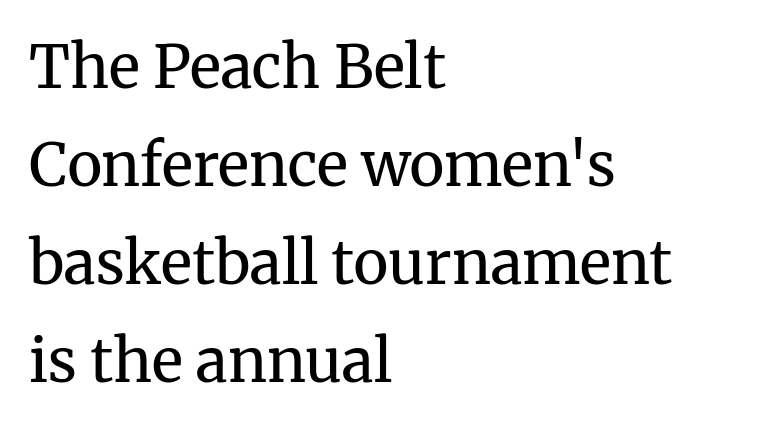
Q: Is the text bold? A: No.
Q: Is the text italic (slanted)? A: No, it is upright.
Q: Is the typeface a serif or a sans-serif typeface? A: Serif.
Q: Is the text underlined? A: No.
Q: How is the paragraph aligned? A: Left-aligned.
Q: Is the spacing between letters normal or unusually wide? A: Normal.
Q: Is the spacing between lines tight, normal or loose? A: Normal.
Q: Width (condensed, normal, or wide)? A: Normal.
Q: Stroke contrast? A: Medium.
Q: x-height? A: Medium.
Q: Monospaced? A: No.
